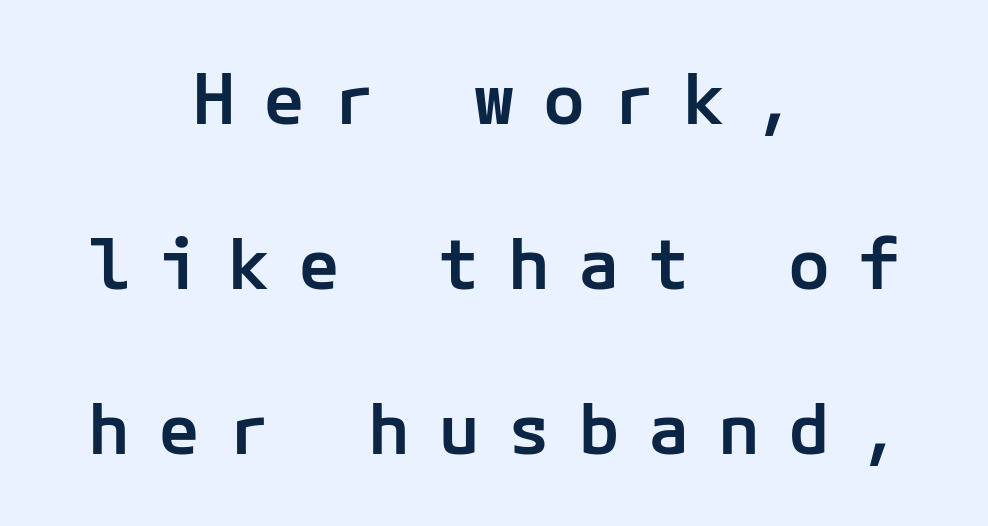
Q: Is the text bold? A: Semi-bold.
Q: Is the text italic (slanted)? A: No, it is upright.
Q: Is the typeface a serif or a sans-serif typeface? A: Sans-serif.
Q: Is the text underlined? A: No.
Q: How is the paragraph aligned? A: Centered.
Q: Is the spacing between letters normal or unusually wide? A: Unusually wide.
Q: Is the spacing between lines tight, normal or loose? A: Loose.
Q: Width (condensed, normal, or wide)? A: Normal.
Q: Stroke contrast? A: Low.
Q: x-height? A: Medium.
